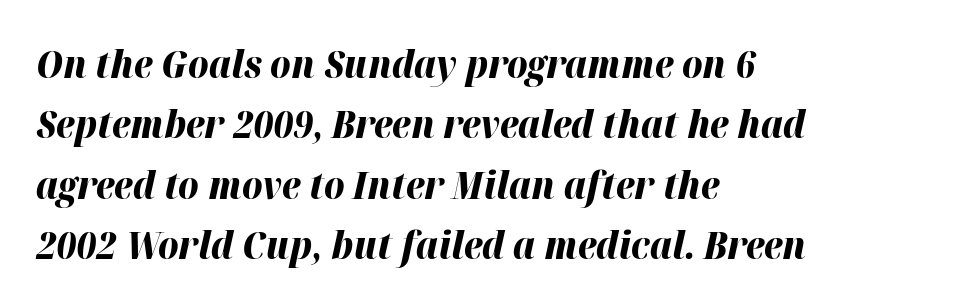
Pretty heavy lettering here — definitely bold. Is the type slanted? Yes — the strokes lean at a clear angle. Reading down the column, the eye jumps a familiar distance to each next line. Proportional: the letters do not fall into vertical columns.
